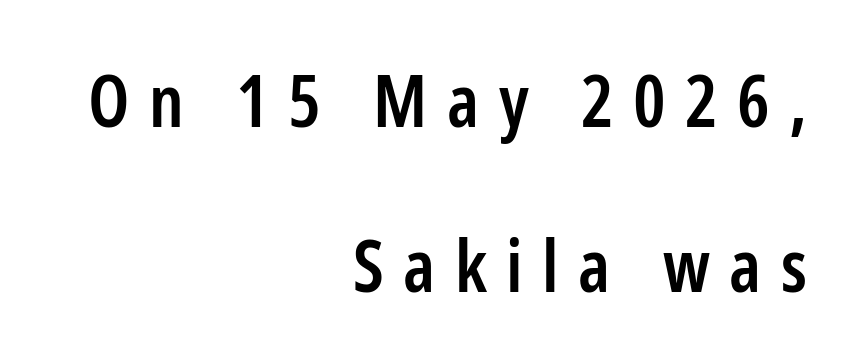
Q: Is the text bold? A: Semi-bold.
Q: Is the text italic (slanted)? A: No, it is upright.
Q: Is the typeface a serif or a sans-serif typeface? A: Sans-serif.
Q: Is the text underlined? A: No.
Q: How is the paragraph aligned? A: Right-aligned.
Q: Is the spacing between letters normal or unusually wide? A: Unusually wide.
Q: Is the spacing between lines tight, normal or loose? A: Loose.
Q: Width (condensed, normal, or wide)? A: Condensed.
Q: Stroke contrast? A: Low.
Q: x-height? A: Medium.
Q: Monospaced? A: No.
